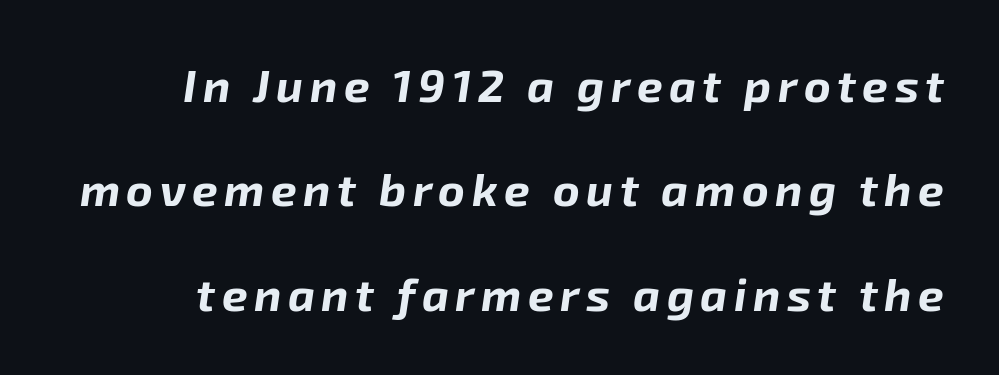
{"italic": "yes", "lean": "right", "slant_degrees": 8, "bold": "yes", "weight": "bold", "width": "normal", "stroke_contrast": "low", "x_height": "medium", "monospaced": "no", "underline": "no", "line_spacing": "loose", "line_spacing_ratio": 2.27, "glyph_px": 46}
